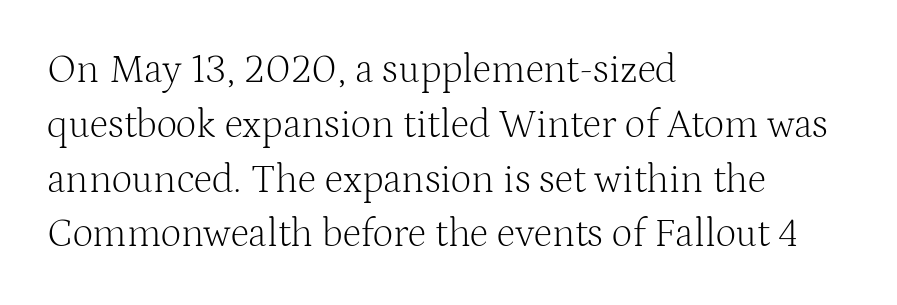
How would I describe the line gaps? Plain and ordinary. Style check: upright. The glyphs are unaccompanied by any horizontal stroke below them. The passage shown is typeset with a serif family. The horizontal fit of the characters is conventional and even. On a weight scale, this lands at 450 or below.
